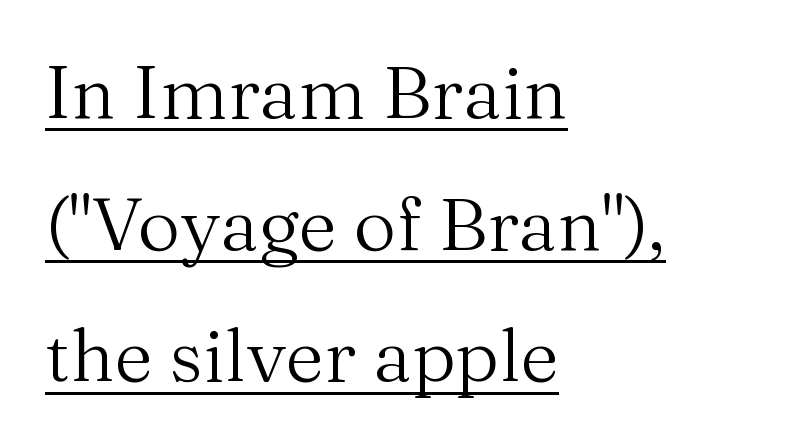
Q: Is the text bold? A: No.
Q: Is the text italic (slanted)? A: No, it is upright.
Q: Is the typeface a serif or a sans-serif typeface? A: Serif.
Q: Is the text underlined? A: Yes.
Q: How is the paragraph aligned? A: Left-aligned.
Q: Is the spacing between letters normal or unusually wide? A: Normal.
Q: Width (condensed, normal, or wide)? A: Normal.
Q: Stroke contrast? A: Medium.
Q: x-height? A: Medium.
Q: Monospaced? A: No.
